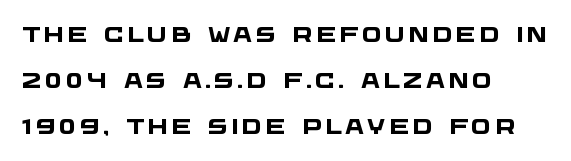
Q: Is the text bold? A: Yes.
Q: Is the text underlined? A: No.
Q: How is the paragraph aligned? A: Left-aligned.
Q: Is the spacing between lines tight, normal or loose? A: Loose.
